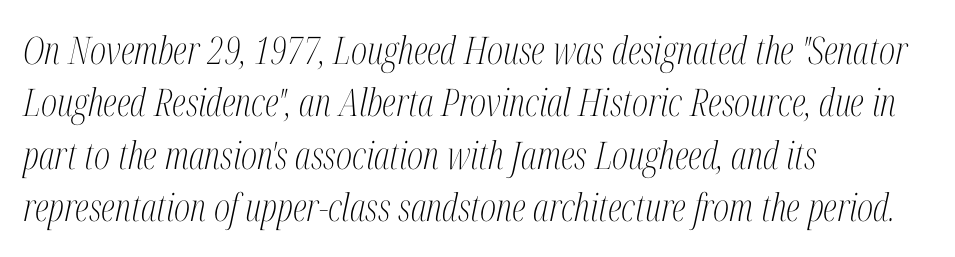
Q: Is the text bold? A: No.
Q: Is the text italic (slanted)? A: Yes, it leans right by about 12 degrees.
Q: Is the typeface a serif or a sans-serif typeface? A: Serif.
Q: Is the text underlined? A: No.
Q: How is the paragraph aligned? A: Left-aligned.
Q: Is the spacing between letters normal or unusually wide? A: Normal.
Q: Is the spacing between lines tight, normal or loose? A: Normal.
Q: Width (condensed, normal, or wide)? A: Condensed.
Q: Stroke contrast? A: Medium.
Q: x-height? A: Medium.
Q: Monospaced? A: No.
